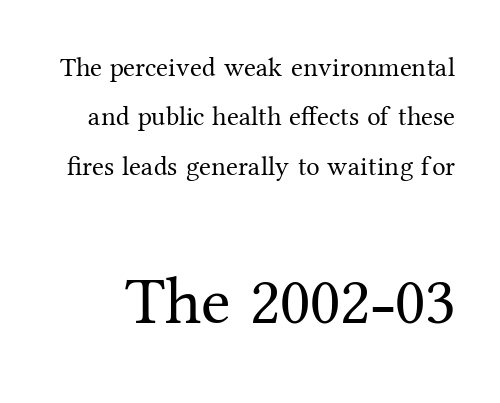
The image shows 67 px regular-weight serif type, upright; set line spacing 1.83x, normal letter spacing, not underlined; the second (bottom) block is 2.48x larger; medium stroke contrast and a medium x-height.
